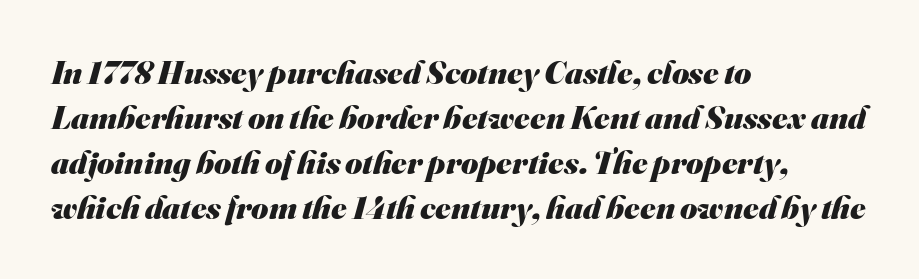
Q: Is the text bold? A: Yes.
Q: Is the typeface a serif or a sans-serif typeface? A: Sans-serif.
Q: Is the text underlined? A: No.
Q: How is the paragraph aligned? A: Left-aligned.
Q: Is the spacing between letters normal or unusually wide? A: Normal.
Q: Is the spacing between lines tight, normal or loose? A: Normal.
Q: Width (condensed, normal, or wide)? A: Normal.
Q: Stroke contrast? A: Medium.
Q: x-height? A: Small.
Q: Monospaced? A: No.
